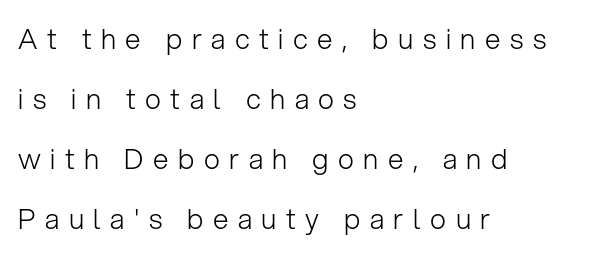
{"serif": "no", "italic": "no", "bold": "no", "weight": "light", "width": "normal", "stroke_contrast": "low", "x_height": "medium", "monospaced": "no", "underline": "no", "align": "left", "line_spacing": "loose", "line_spacing_ratio": 2.14, "letter_spacing": "wide", "letter_spacing_em": 0.34, "glyph_px": 28}
